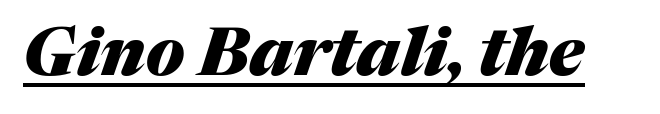
Q: Is the text bold? A: Yes.
Q: Is the text italic (slanted)? A: Yes, it leans right by about 17 degrees.
Q: Is the text underlined? A: Yes.
Q: Is the spacing between letters normal or unusually wide? A: Normal.
Q: Width (condensed, normal, or wide)? A: Normal.
Q: Stroke contrast? A: Medium.
Q: x-height? A: Medium.
Q: Monospaced? A: No.
